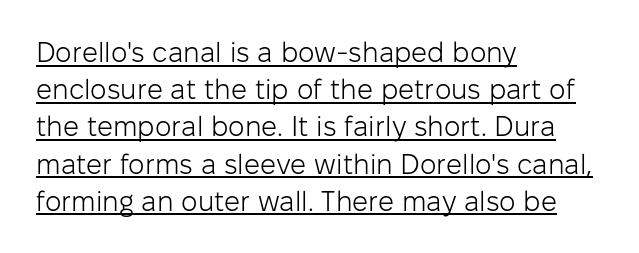
No heavy texture on the line: the type isn't bold. Classification — sans serif. The text block is weighted toward the left margin, trailing off unevenly rightward. Character widths vary here, with narrow letters taking less room than wide ones. Every word sits above its own underline.
